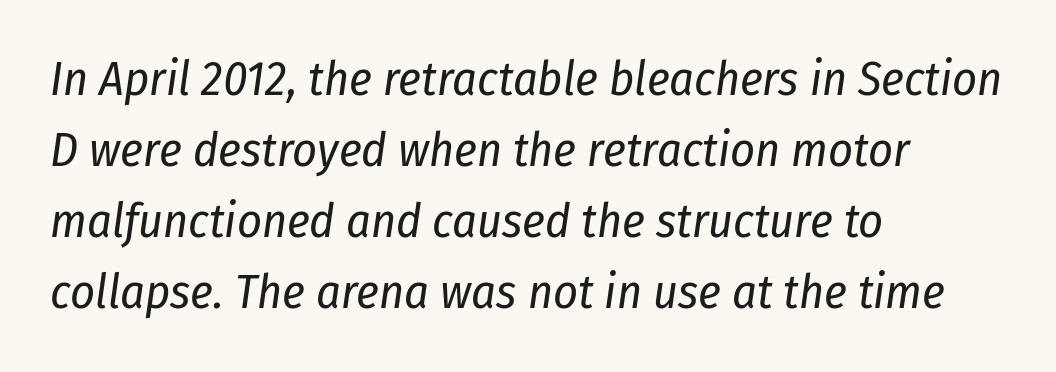
Q: Is the text bold? A: No.
Q: Is the text italic (slanted)? A: Yes, it leans right by about 8 degrees.
Q: Is the text underlined? A: No.
Q: How is the paragraph aligned? A: Left-aligned.
Q: Is the spacing between letters normal or unusually wide? A: Normal.
Q: Is the spacing between lines tight, normal or loose? A: Normal.
Q: Width (condensed, normal, or wide)? A: Condensed.
Q: Stroke contrast? A: Low.
Q: x-height? A: Medium.
Q: Monospaced? A: No.
